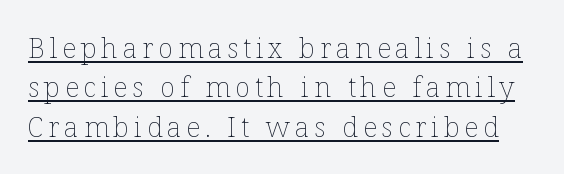
Q: Is the text bold? A: No.
Q: Is the text italic (slanted)? A: No, it is upright.
Q: Is the text underlined? A: Yes.
Q: Is the spacing between lines tight, normal or loose? A: Normal.
Q: Width (condensed, normal, or wide)? A: Normal.
Q: Stroke contrast? A: Low.
Q: x-height? A: Medium.
Q: Monospaced? A: No.
